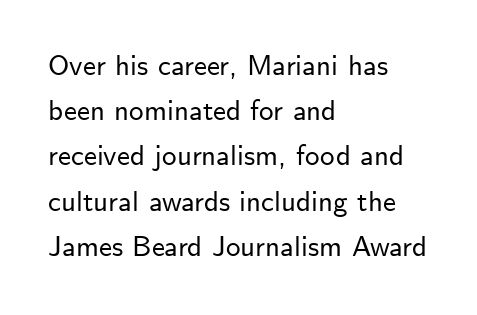
The image shows 29 px sans-serif type, upright; set left-aligned, normal line spacing (1.56x), normal letter spacing, not underlined; low stroke contrast and a small x-height.
